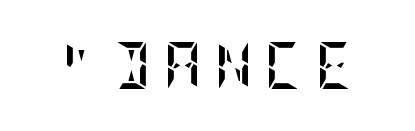
Weight: bold. How are the letters spaced? Widely, with obvious added tracking. Underlining? Definitely not there. Notice how the stems are strictly vertical — no italics here.
